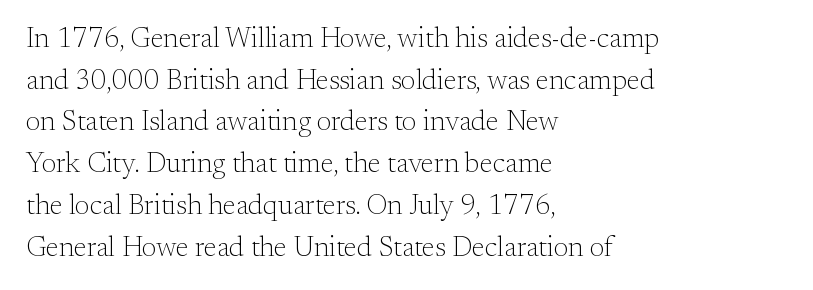
Check where the strokes stop: tiny serifs finish them off. In terms of letterspacing, this is plain default setting. Notice how the passage keeps a crisp vertical edge on the left only. The font is comparable to plain body text, perhaps lighter. Italic? Not at all — the glyphs are vertical. Spacing verdict: proportional, widths tailored to each character.
